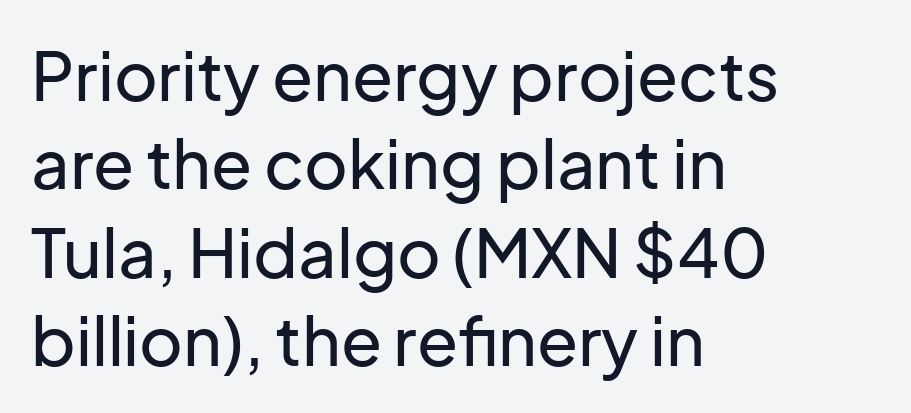
{"serif": "no", "italic": "no", "width": "normal", "stroke_contrast": "low", "x_height": "medium", "monospaced": "no", "underline": "no", "align": "left", "line_spacing": "normal", "line_spacing_ratio": 1.32, "letter_spacing": "normal", "letter_spacing_em": 0.0, "glyph_px": 67}
